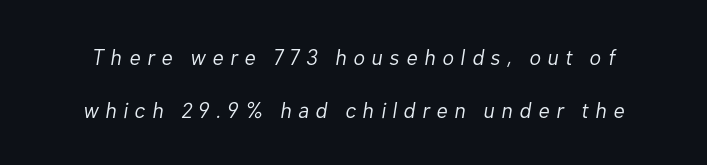
The image shows 22 px text type, italic (leaning right); set loose line spacing (2.39x), unusually wide letter spacing (+0.3 em), not underlined.
